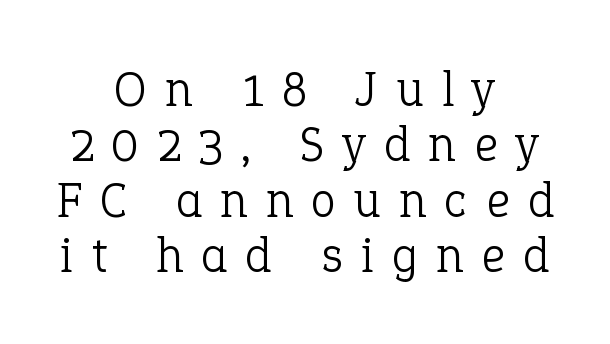
The image shows 50 px light serif type, upright; set centered, tight line spacing (1.11x), unusually wide letter spacing (+0.38 em), not underlined; low stroke contrast and a medium x-height.
